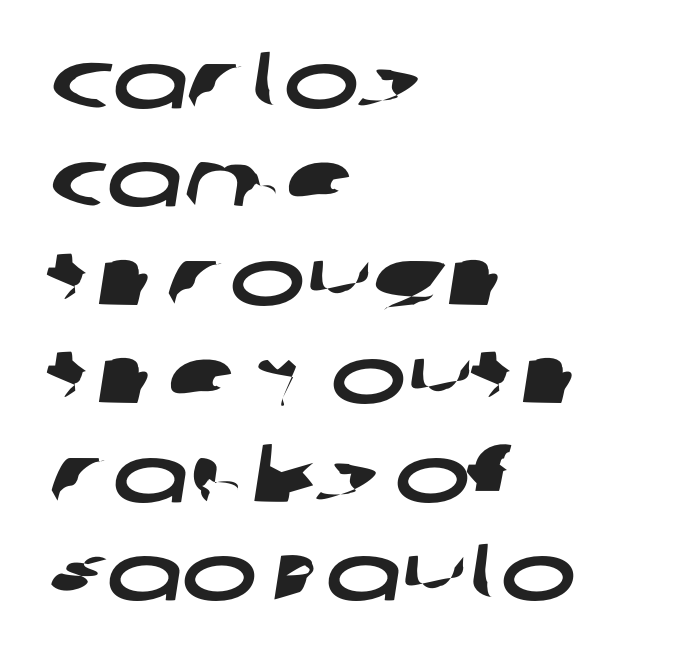
The passage is arranged the way most books set body copy — flush left. Is this a sans? Yes — the strokes have no serifs. A typesetter would call this proportional, since set widths differ per character. The passage shown has conventional tracking throughout.
